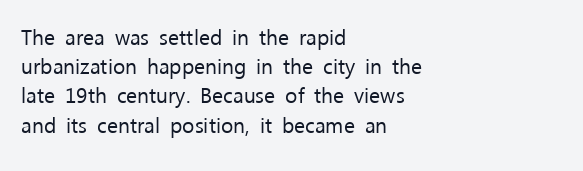
Tracking here is standard; glyphs follow each other at the usual distance. Heft: none added — not bold. These lines are set flush left with a ragged right edge. The letters stand straight up with perfectly vertical stems. Has an underline been added? It has not.
